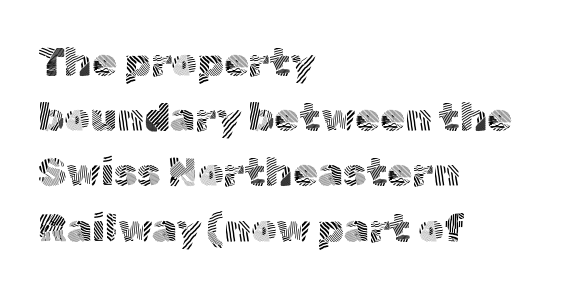
In terms of letterform style, serifs are entirely absent. Compared with a centered layout, this one pins lines to the left instead. Is this a heavy cut? Hardly; it is regular or lighter. Think of a printed novel: that variable character pitch is what you see here. Compared with typical paragraphs, the rows here are spaced about the same.
